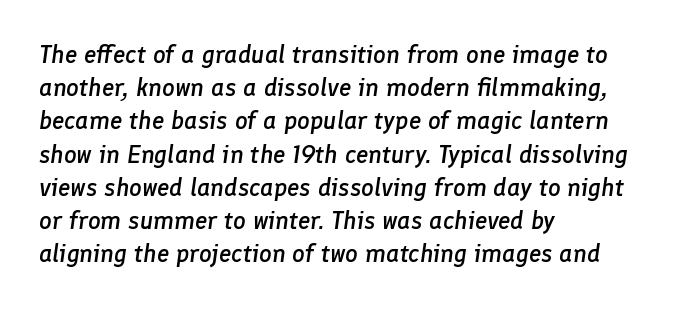
Just letters on the line, the space beneath them empty. In terms of weight, the rendering is demibold, just under bold. Vertically, the passage feels balanced, rows spaced as you'd expect. It's the slanting kind of type. Typeset ragged right — the left edge is the straight one.
